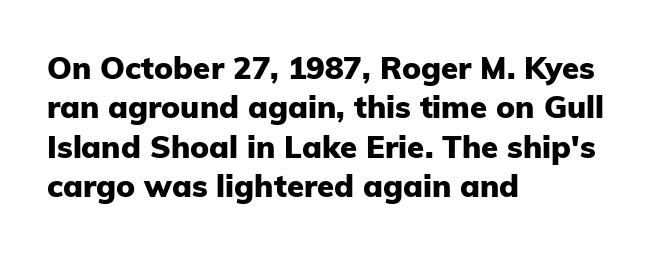
The image shows 31 px heavy sans-serif type, upright; set left-aligned, normal line spacing (1.27x), normal letter spacing, not underlined; low stroke contrast and a medium x-height.
